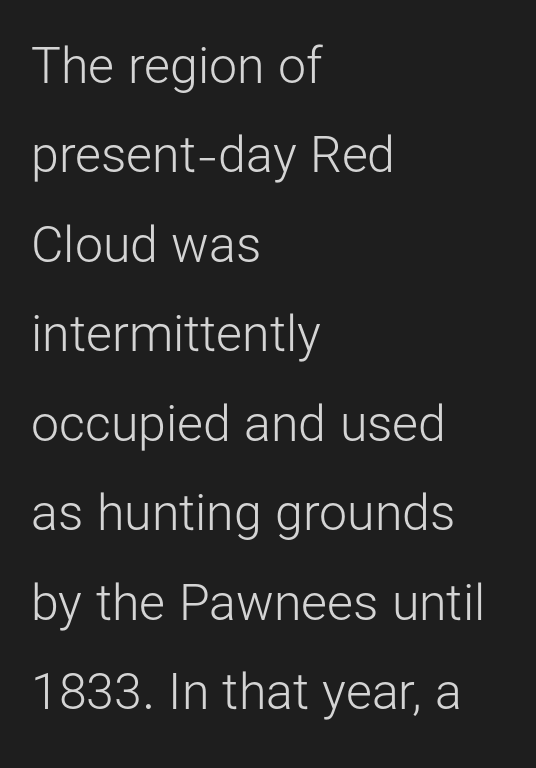
The image shows 50 px light sans-serif type, upright; set left-aligned, line spacing 1.79x, normal letter spacing, not underlined; low stroke contrast and a medium x-height.
